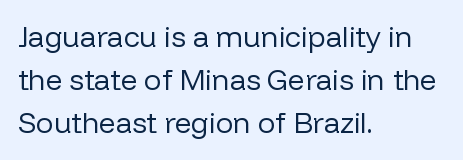
The image shows 29 px regular-weight sans-serif type, upright; set left-aligned, normal line spacing (1.49x), normal letter spacing, not underlined; low stroke contrast and a medium x-height.
